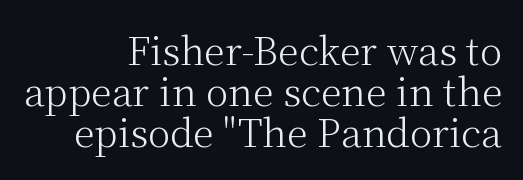
The image shows 38 px light serif type, upright; set right-aligned, tight line spacing (1.08x), normal letter spacing, not underlined; medium stroke contrast and a medium x-height.
